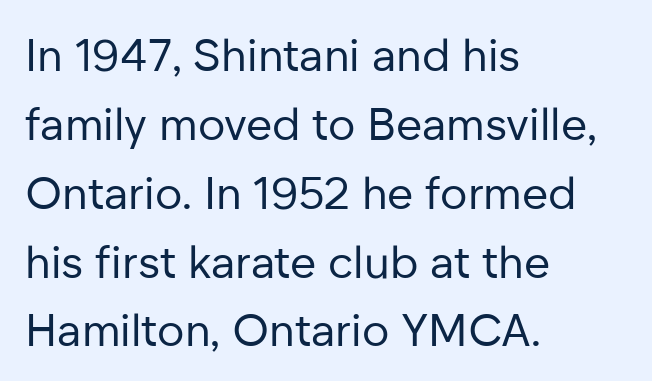
{"serif": "no", "italic": "no", "bold": "no", "weight": "regular", "width": "normal", "stroke_contrast": "low", "x_height": "medium", "monospaced": "no", "underline": "no", "align": "left", "line_spacing": "normal", "line_spacing_ratio": 1.53, "letter_spacing": "normal", "letter_spacing_em": 0.0, "glyph_px": 45}
